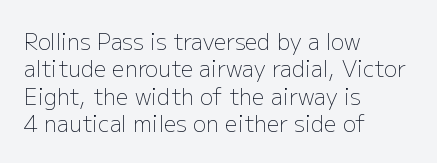
{"italic": "no", "bold": "no", "underline": "no", "align": "left", "line_spacing_ratio": 1.24, "letter_spacing": "normal", "letter_spacing_em": 0.0, "glyph_px": 22}
